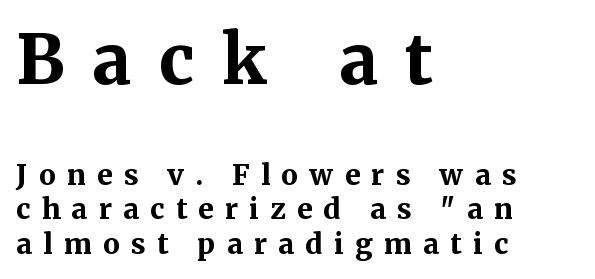
Q: Is the text bold? A: Yes.
Q: Is the text italic (slanted)? A: No, it is upright.
Q: Is the typeface a serif or a sans-serif typeface? A: Serif.
Q: Is the text underlined? A: No.
Q: How is the paragraph aligned? A: Left-aligned.
Q: Is the spacing between letters normal or unusually wide? A: Unusually wide.
Q: Which block of text is set in a larger size, the first (top) or the second (bottom)? A: The first (top) one.
Q: Width (condensed, normal, or wide)? A: Normal.
Q: Stroke contrast? A: Medium.
Q: x-height? A: Medium.
Q: Monospaced? A: No.
